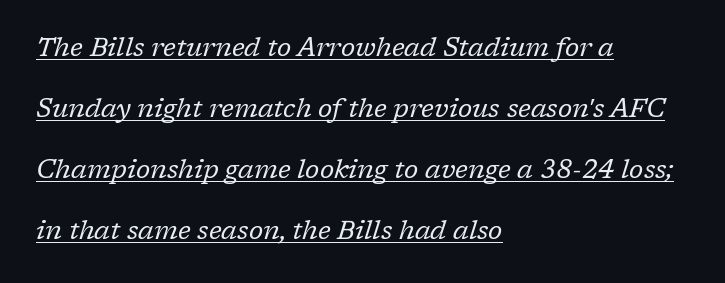
The ragged edge is on the right, which tells us the setting is flush left. The block of text is sparse from top to bottom, with ample space between rows. This is underlined copy, the kind a proofreader might mark for attention. Slant detected: the letters are inclined. Students, note that the glyphs here touch the page at normal intervals.
